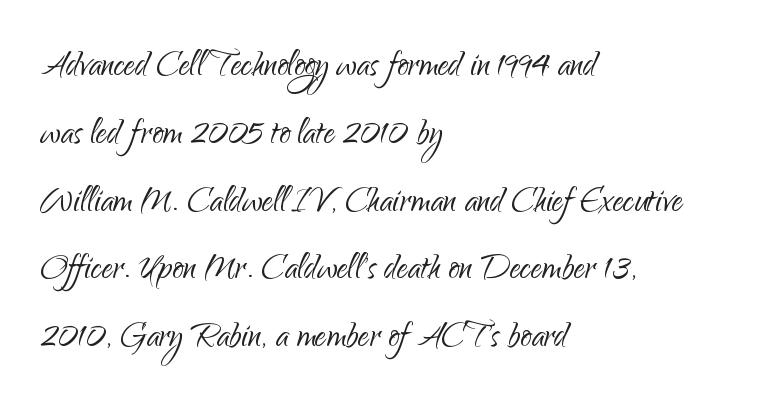
The image shows 44 px light sans-serif type; set left-aligned, normal line spacing (1.54x), normal letter spacing, not underlined; low stroke contrast and a small x-height.
